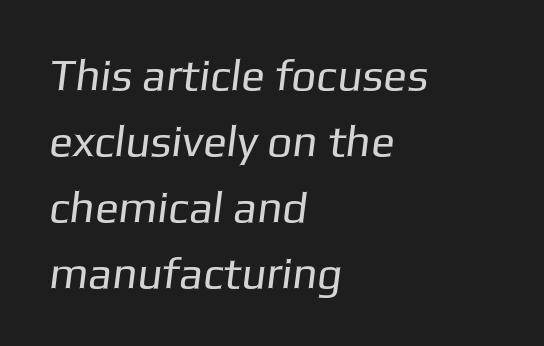
{"serif": "no", "bold": "no", "weight": "regular", "width": "normal", "stroke_contrast": "low", "x_height": "medium", "monospaced": "no", "underline": "no", "align": "left", "line_spacing": "normal", "line_spacing_ratio": 1.5, "letter_spacing": "normal", "letter_spacing_em": 0.0, "glyph_px": 44}
